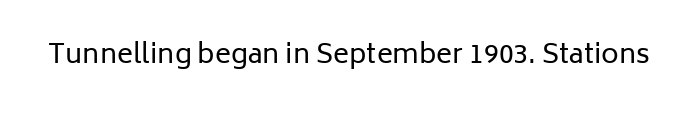
Has an underline been added? It has not. The type is set solid horizontally, with unmodified tracking. The characters are drawn with everyday or finer stroke widths. Every character sits straight up, as roman type does.
